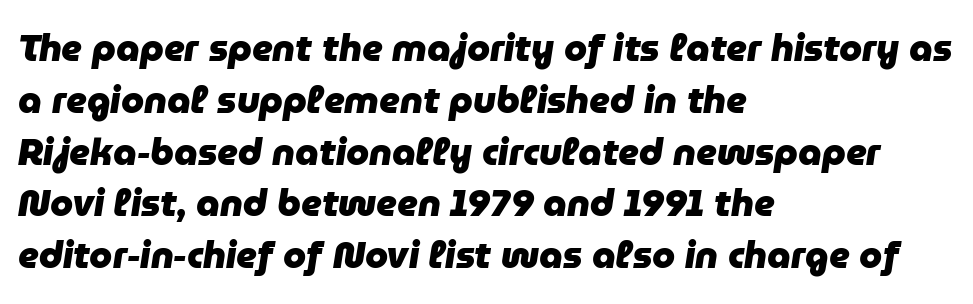
Q: Is the text bold? A: Yes.
Q: Is the text italic (slanted)? A: Yes, it leans right by about 9 degrees.
Q: Is the text underlined? A: No.
Q: How is the paragraph aligned? A: Left-aligned.
Q: Is the spacing between letters normal or unusually wide? A: Normal.
Q: Is the spacing between lines tight, normal or loose? A: Normal.
Q: Width (condensed, normal, or wide)? A: Normal.
Q: Stroke contrast? A: Low.
Q: x-height? A: Medium.
Q: Monospaced? A: No.
